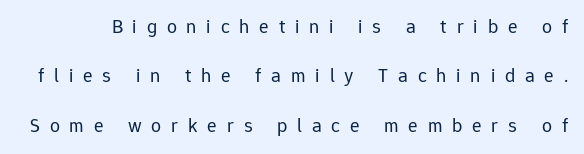
The image shows 20 px text type, upright; set loose line spacing (2.47x), unusually wide letter spacing (+0.49 em), not underlined.
